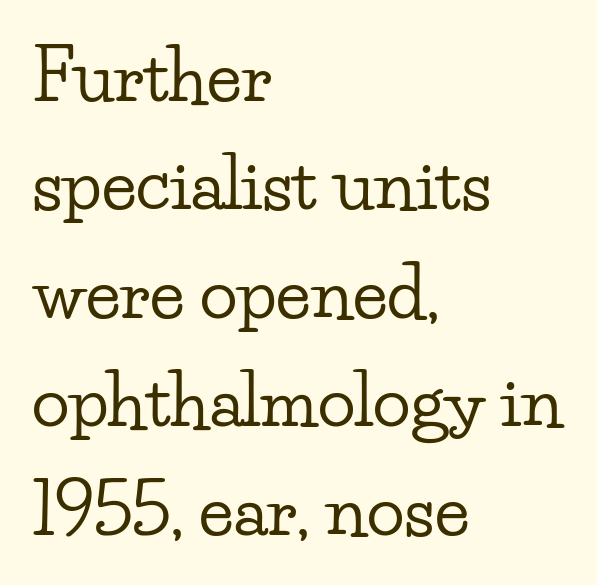
A typesetter would call this leading conventional body-copy spacing. Is the letter spacing exaggerated? No — it looks like the ordinary default. Here the designer chose a conventional face with non-uniform glyph widths. Clear beneath every line of the passage. Left-aligned paragraph, ragged on the right.
